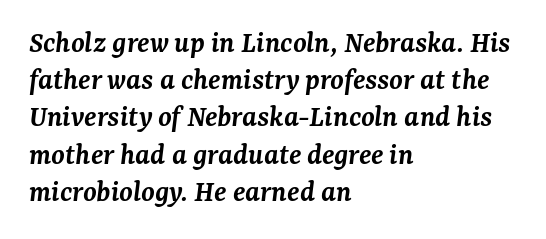
Q: Is the text bold? A: Semi-bold.
Q: Is the text italic (slanted)? A: Yes, it leans right by about 7 degrees.
Q: Is the typeface a serif or a sans-serif typeface? A: Serif.
Q: Is the text underlined? A: No.
Q: How is the paragraph aligned? A: Left-aligned.
Q: Is the spacing between letters normal or unusually wide? A: Normal.
Q: Width (condensed, normal, or wide)? A: Normal.
Q: Stroke contrast? A: Medium.
Q: x-height? A: Medium.
Q: Monospaced? A: No.
